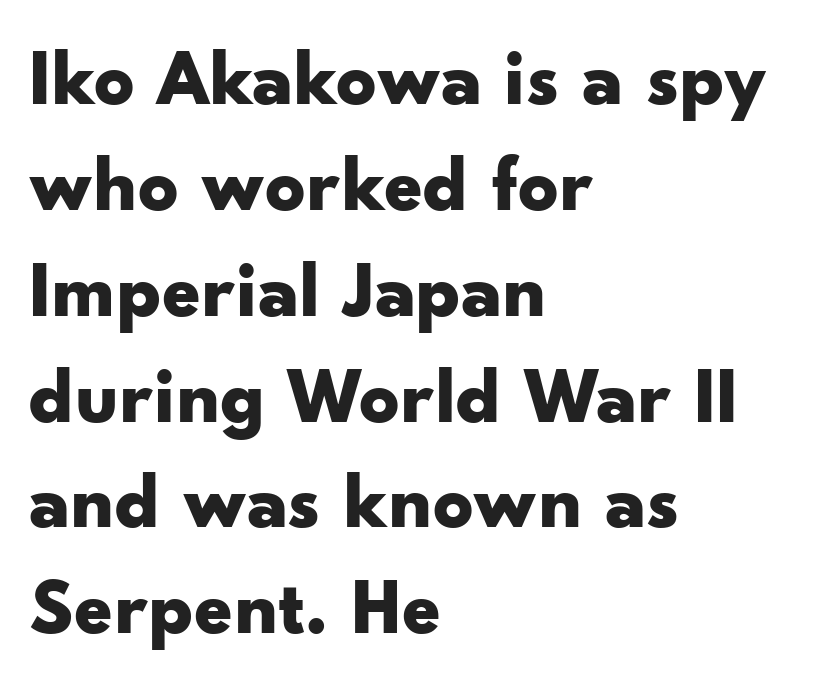
Q: Is the text bold? A: Yes.
Q: Is the text italic (slanted)? A: No, it is upright.
Q: Is the typeface a serif or a sans-serif typeface? A: Sans-serif.
Q: Is the text underlined? A: No.
Q: How is the paragraph aligned? A: Left-aligned.
Q: Is the spacing between letters normal or unusually wide? A: Normal.
Q: Is the spacing between lines tight, normal or loose? A: Normal.
Q: Width (condensed, normal, or wide)? A: Wide.
Q: Stroke contrast? A: Low.
Q: x-height? A: Small.
Q: Monospaced? A: No.
